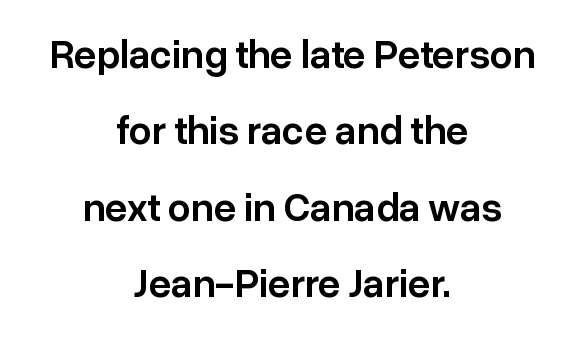
{"serif": "no", "italic": "no", "bold": "semi", "weight": "semibold", "width": "normal", "stroke_contrast": "low", "x_height": "medium", "monospaced": "no", "underline": "no", "align": "center", "line_spacing": "loose", "line_spacing_ratio": 1.91, "letter_spacing": "normal", "letter_spacing_em": 0.0, "glyph_px": 40}
